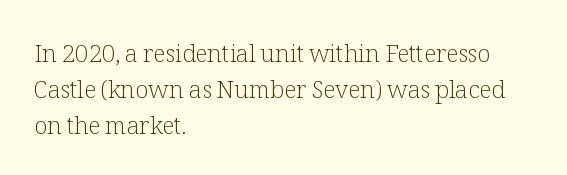
The image shows 24 px text type, upright; set left-aligned, normal line spacing (1.5x), normal letter spacing, not underlined.
